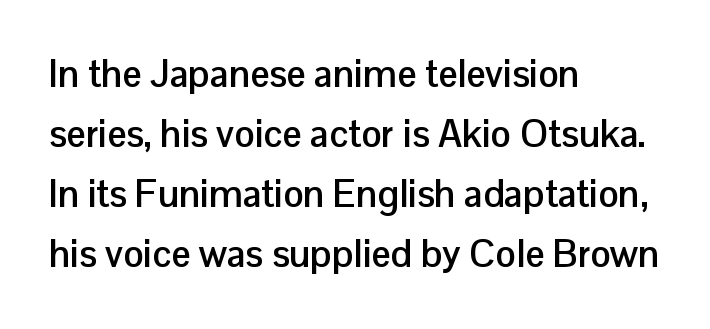
Quick note: interline space is typical. The paragraph has a hard left edge and a soft right edge. Note the varied advance widths — an 'i' is clearly narrower than an 'm'. Caption: standard tracking, unaltered. Bold? Absolutely — the strokes are thick and heavy. The face used here is a sans, in the tradition of grotesques and geometrics.
